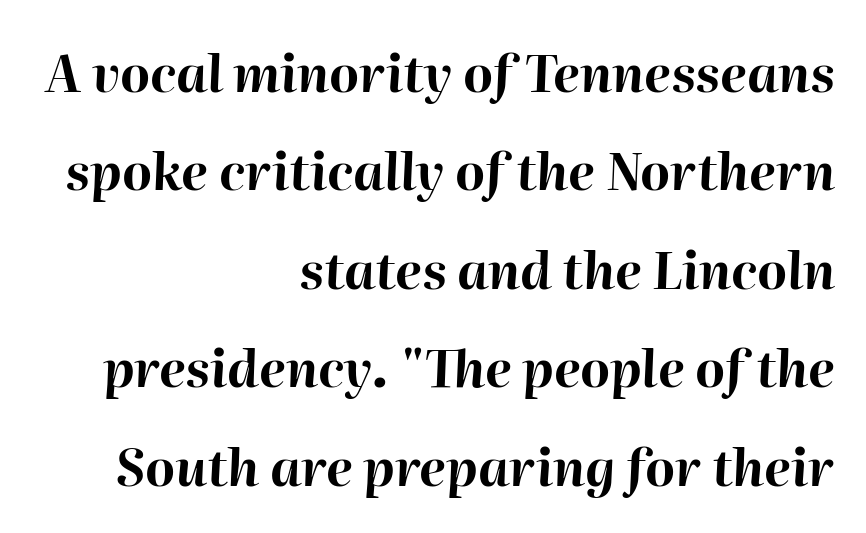
The image shows 51 px bold type, italic (leaning right); set right-aligned, loose line spacing (1.93x), normal letter spacing, not underlined; high stroke contrast and a medium x-height.
